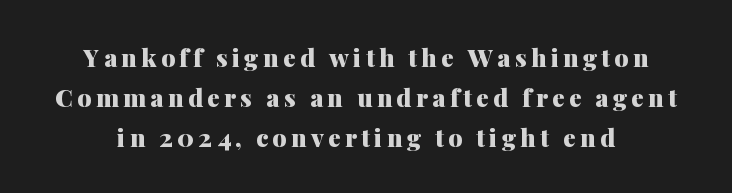
{"italic": "no", "bold": "yes", "underline": "no", "line_spacing": "normal", "line_spacing_ratio": 1.6, "glyph_px": 25}
